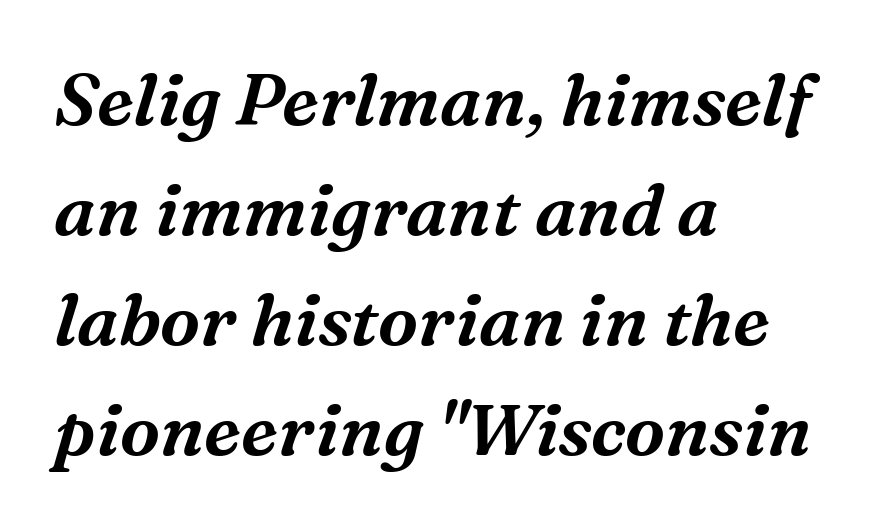
{"serif": "yes", "italic": "yes", "lean": "right", "slant_degrees": 16, "width": "normal", "stroke_contrast": "medium", "x_height": "medium", "monospaced": "no", "underline": "no", "align": "left", "line_spacing": "normal", "line_spacing_ratio": 1.53, "letter_spacing": "normal", "letter_spacing_em": 0.0, "glyph_px": 72}
